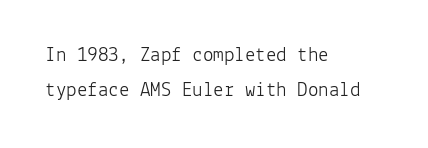
The image shows 21 px text type, upright; set left-aligned, normal line spacing (1.67x), normal letter spacing, not underlined.
